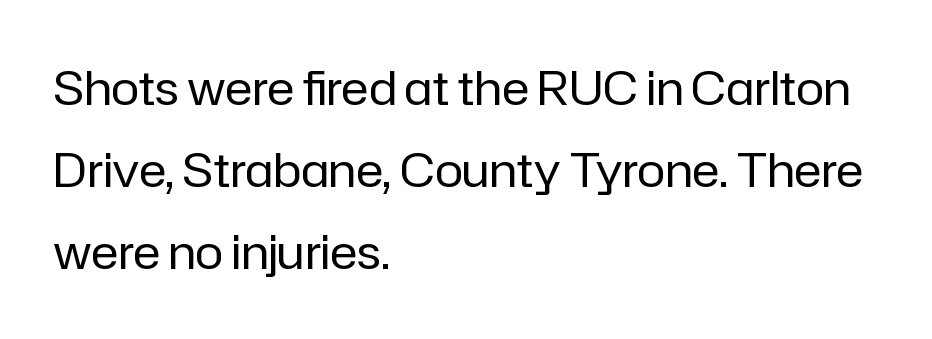
The image shows 47 px regular-weight sans-serif type, upright; set left-aligned, line spacing 1.75x, normal letter spacing, not underlined; low stroke contrast and a medium x-height.
